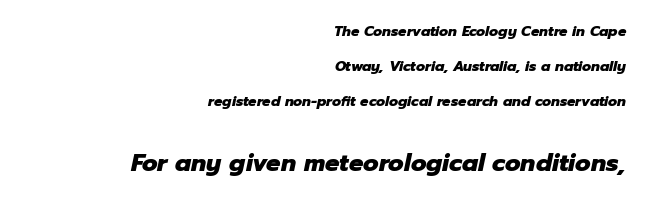
The image shows 24 px bold type, italic (leaning right); set right-aligned, loose line spacing (2.49x), normal letter spacing, not underlined; the second (bottom) block is 1.71x larger.
